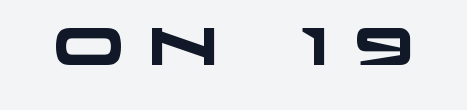
Q: Is the text bold? A: Yes.
Q: Is the typeface a serif or a sans-serif typeface? A: Sans-serif.
Q: Is the text underlined? A: No.
Q: Is the spacing between letters normal or unusually wide? A: Unusually wide.
Q: Width (condensed, normal, or wide)? A: Wide.
Q: Stroke contrast? A: Low.
Q: x-height? A: Large.
Q: Monospaced? A: No.
